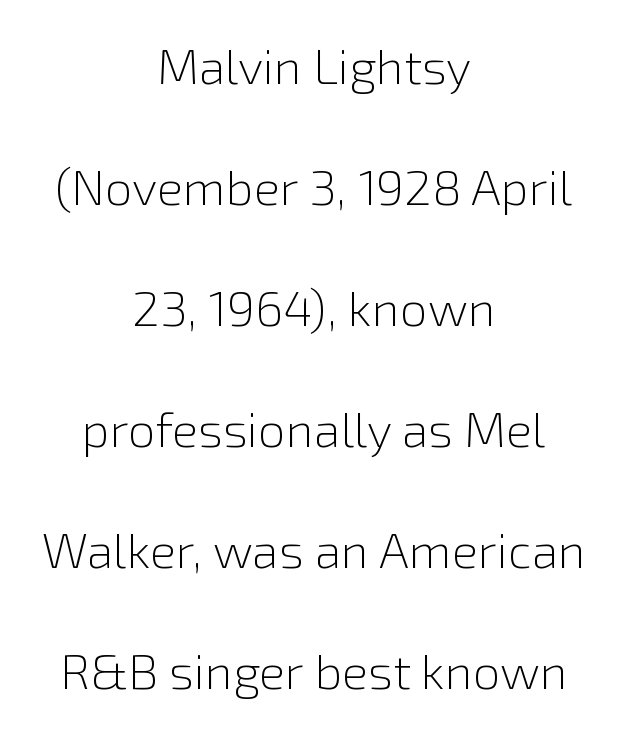
Q: Is the text bold? A: No.
Q: Is the text italic (slanted)? A: No, it is upright.
Q: Is the typeface a serif or a sans-serif typeface? A: Sans-serif.
Q: Is the text underlined? A: No.
Q: How is the paragraph aligned? A: Centered.
Q: Is the spacing between letters normal or unusually wide? A: Normal.
Q: Is the spacing between lines tight, normal or loose? A: Loose.
Q: Width (condensed, normal, or wide)? A: Normal.
Q: x-height? A: Medium.
Q: Monospaced? A: No.
